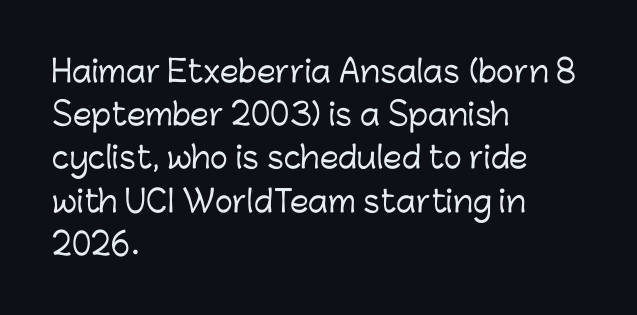
The ragged edge is on the right, which tells us the setting is flush left. Regarding serifs, this sample does without them. What stands out about the letter spacing? Nothing — it is the standard amount. Students, observe: this is what conventionally led text looks like. These lines are rendered in a variable-pitch font.
